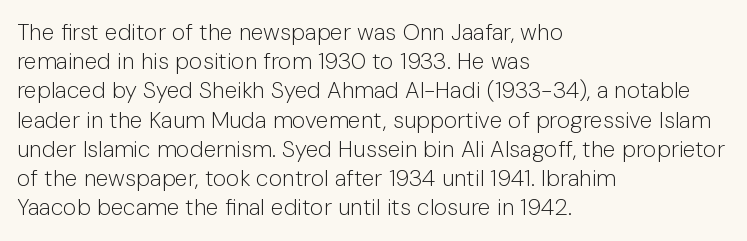
The image shows 23 px text type, upright; set left-aligned, normal line spacing (1.27x), normal letter spacing, not underlined.
